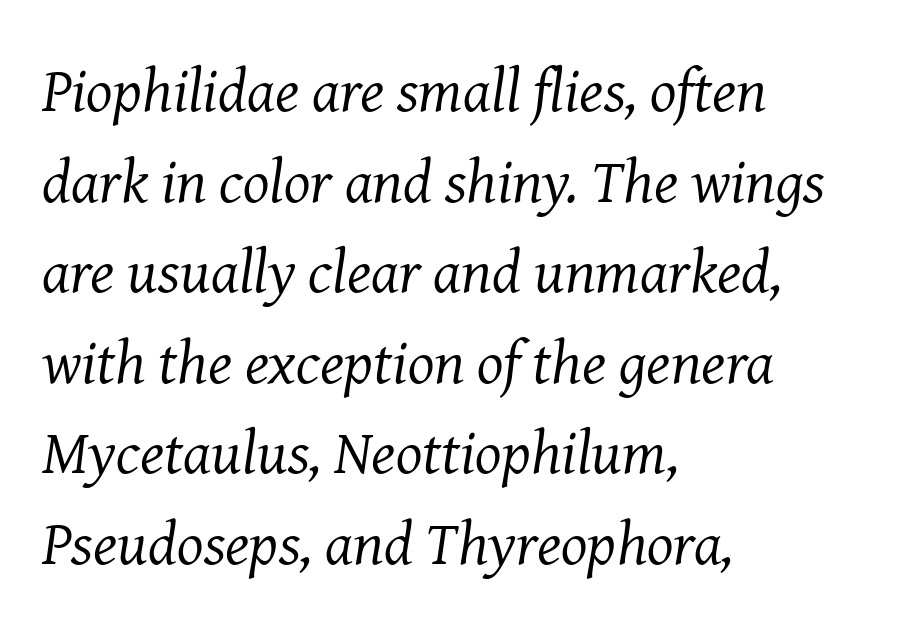
Proportional: the letters do not fall into vertical columns. The whole block is typeset with a tilt. No heavy texture on the line: the type isn't bold. Alignment: flush left. Plain, unruled lines of type. Are there feet on the stems? There are — it's a serif.
